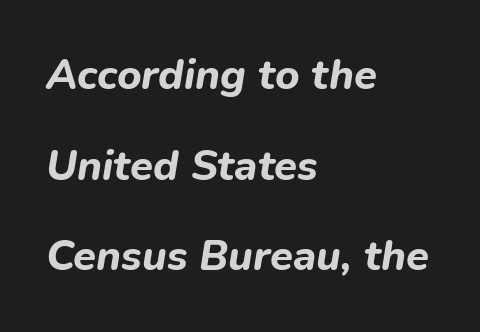
Q: Is the text bold? A: Yes.
Q: Is the text italic (slanted)? A: Yes, it leans right by about 9 degrees.
Q: Is the text underlined? A: No.
Q: How is the paragraph aligned? A: Left-aligned.
Q: Is the spacing between letters normal or unusually wide? A: Normal.
Q: Is the spacing between lines tight, normal or loose? A: Loose.
Q: Width (condensed, normal, or wide)? A: Normal.
Q: Stroke contrast? A: Low.
Q: x-height? A: Medium.
Q: Monospaced? A: No.
